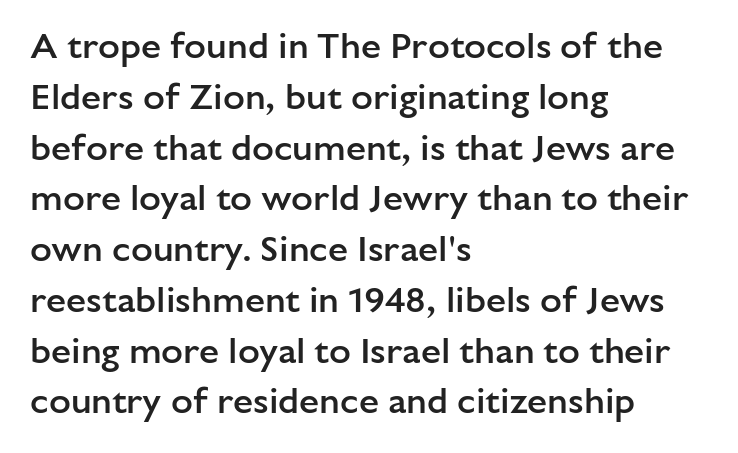
{"serif": "no", "italic": "no", "bold": "semi", "weight": "semibold", "width": "normal", "stroke_contrast": "low", "x_height": "medium", "monospaced": "no", "underline": "no", "align": "left", "line_spacing": "normal", "line_spacing_ratio": 1.41, "letter_spacing": "normal", "letter_spacing_em": 0.0, "glyph_px": 36}
